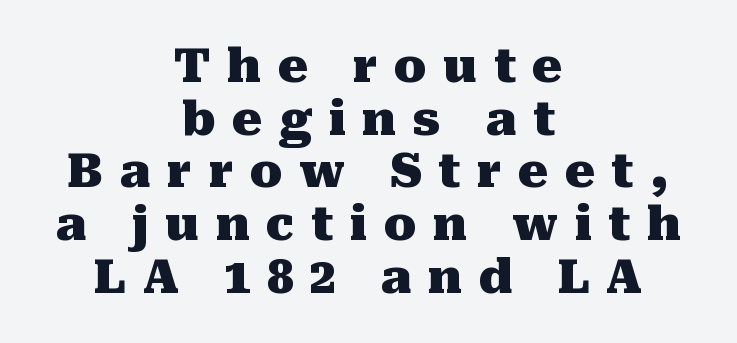
The image shows 47 px heavy serif type, upright; set centered, tight line spacing (1.12x), unusually wide letter spacing (+0.35 em), not underlined; medium stroke contrast and a medium x-height.
